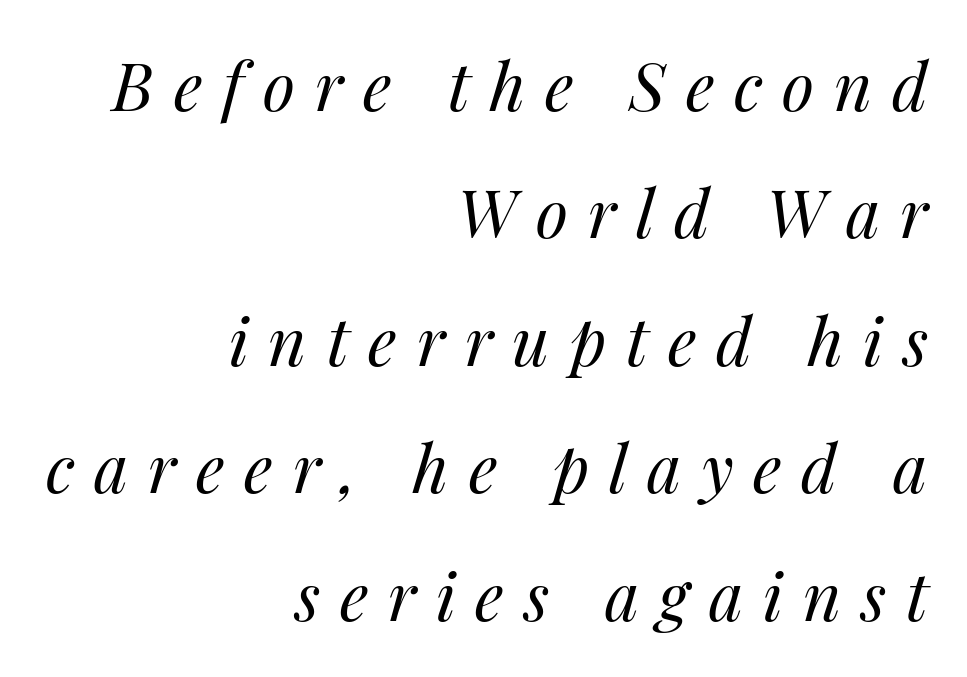
Q: Is the text bold? A: No.
Q: Is the text italic (slanted)? A: Yes, it leans right by about 14 degrees.
Q: Is the text underlined? A: No.
Q: How is the paragraph aligned? A: Right-aligned.
Q: Is the spacing between letters normal or unusually wide? A: Unusually wide.
Q: Is the spacing between lines tight, normal or loose? A: Loose.
Q: Width (condensed, normal, or wide)? A: Normal.
Q: Stroke contrast? A: Medium.
Q: x-height? A: Medium.
Q: Monospaced? A: No.
